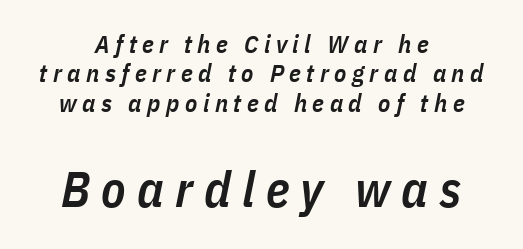
{"italic": "yes", "lean": "right", "slant_degrees": 11, "bold": "semi", "weight": "semibold", "width": "condensed", "stroke_contrast": "low", "x_height": "medium", "monospaced": "no", "underline": "no", "align": "center", "line_spacing_ratio": 1.18, "letter_spacing": "wide", "letter_spacing_em": 0.22, "larger_block": "second", "size_ratio": 2.0, "glyph_px": 50}
